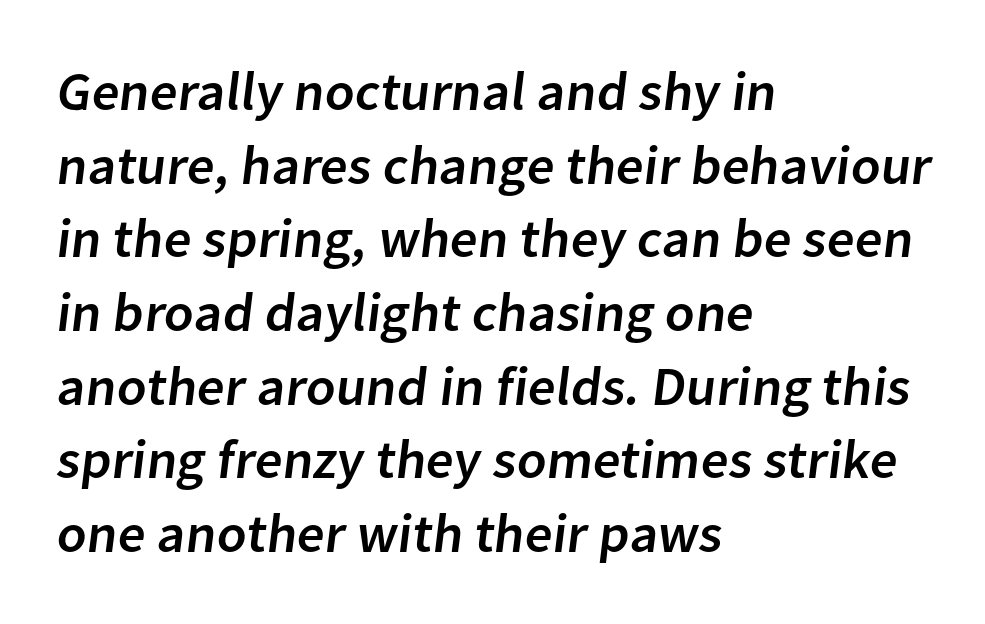
The image shows 55 px sans-serif type; set left-aligned, normal line spacing (1.34x), normal letter spacing, not underlined; low stroke contrast and a medium x-height.
